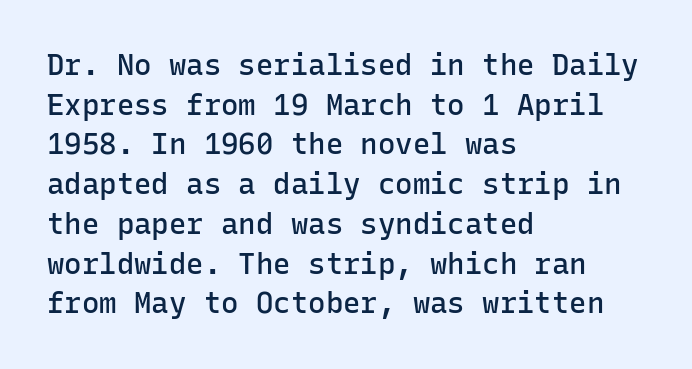
The line-height multiplier appears to be the usual default. This sample has the even, mechanical cadence of fixed-width lettering. The baseline area is clear. Designer's note — italics off, roman on. This sample uses a sans-serif face.
